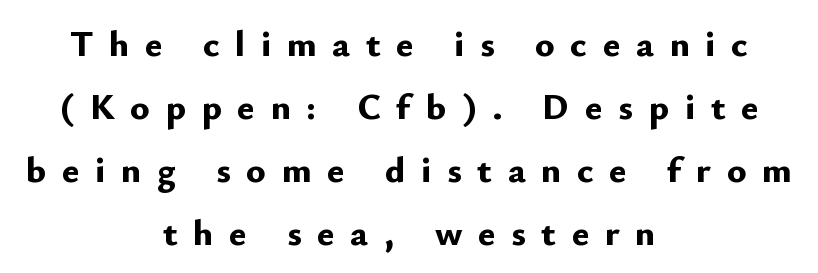
Q: Is the text bold? A: Yes.
Q: Is the text italic (slanted)? A: No, it is upright.
Q: Is the typeface a serif or a sans-serif typeface? A: Sans-serif.
Q: Is the text underlined? A: No.
Q: How is the paragraph aligned? A: Centered.
Q: Is the spacing between letters normal or unusually wide? A: Unusually wide.
Q: Is the spacing between lines tight, normal or loose? A: Normal.
Q: Width (condensed, normal, or wide)? A: Normal.
Q: Stroke contrast? A: Low.
Q: x-height? A: Small.
Q: Monospaced? A: No.
